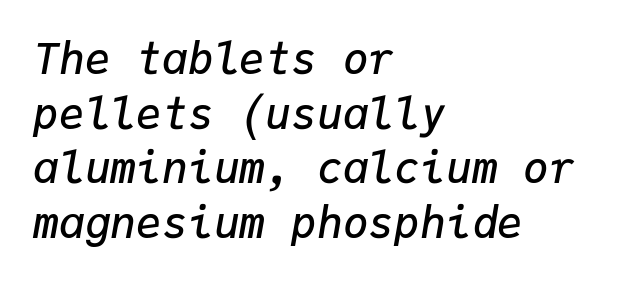
Q: Is the text bold? A: Semi-bold.
Q: Is the text italic (slanted)? A: Yes, it leans right by about 9 degrees.
Q: Is the text underlined? A: No.
Q: How is the paragraph aligned? A: Left-aligned.
Q: Is the spacing between letters normal or unusually wide? A: Normal.
Q: Is the spacing between lines tight, normal or loose? A: Normal.
Q: Width (condensed, normal, or wide)? A: Normal.
Q: Stroke contrast? A: Low.
Q: x-height? A: Medium.
Q: Monospaced? A: Yes.
